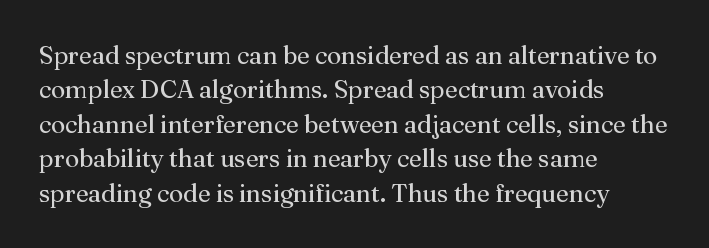
Q: Is the text bold? A: No.
Q: Is the text italic (slanted)? A: No, it is upright.
Q: Is the text underlined? A: No.
Q: How is the paragraph aligned? A: Left-aligned.
Q: Is the spacing between letters normal or unusually wide? A: Normal.
Q: Is the spacing between lines tight, normal or loose? A: Normal.
